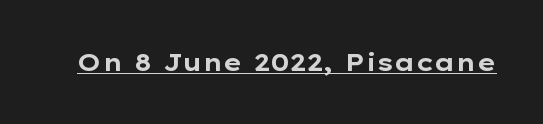
Students, observe the line beneath the letters — that is underlining. Upright lettering throughout. Summary of weight: heavy, a full bold. Here the glyphs are tracked normally, forming tight word shapes.
